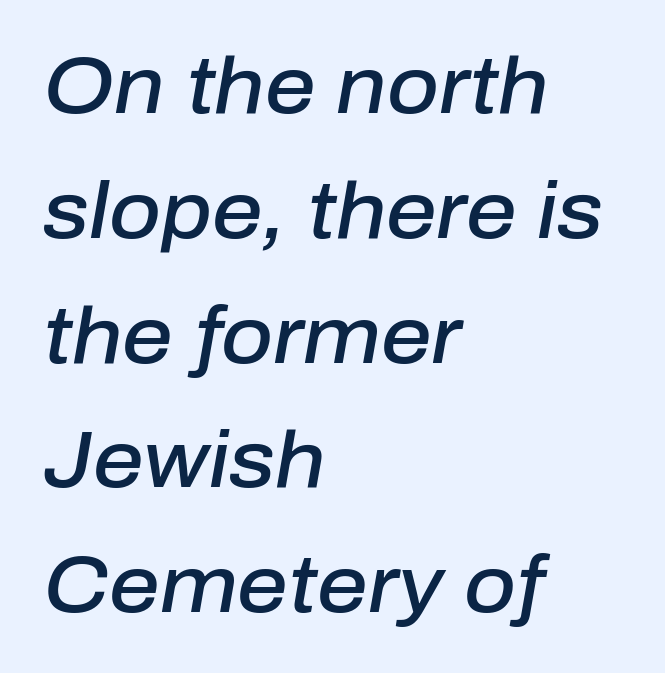
The image shows 79 px semibold type, italic (leaning right); set left-aligned, normal line spacing (1.58x), normal letter spacing, not underlined; low stroke contrast and a medium x-height.
